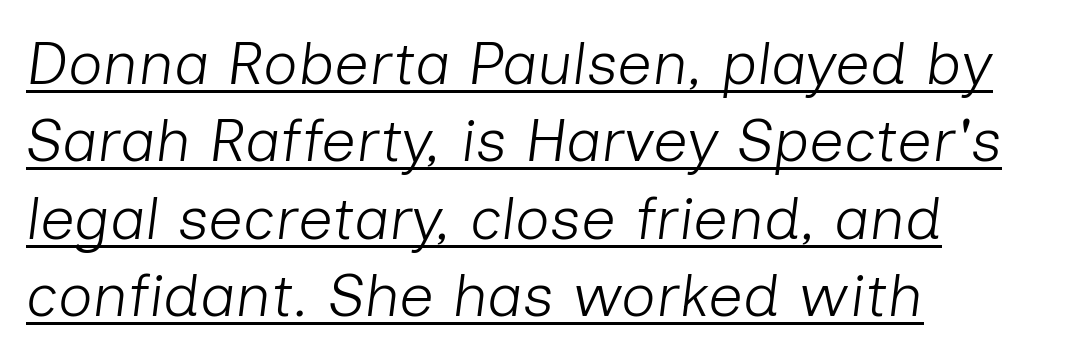
{"italic": "yes", "lean": "right", "slant_degrees": 7, "bold": "no", "weight": "light", "width": "normal", "stroke_contrast": "low", "x_height": "medium", "monospaced": "no", "underline": "yes", "align": "left", "line_spacing": "normal", "line_spacing_ratio": 1.27, "letter_spacing": "normal", "letter_spacing_em": 0.0, "glyph_px": 61}
